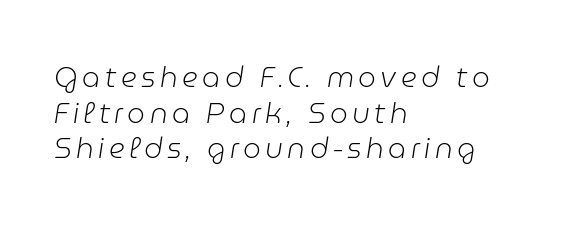
{"italic": "yes", "lean": "right", "slant_degrees": 9, "bold": "no", "weight": "light", "width": "normal", "stroke_contrast": "low", "x_height": "medium", "monospaced": "no", "underline": "no", "align": "left", "line_spacing": "normal", "line_spacing_ratio": 1.27, "glyph_px": 28}
